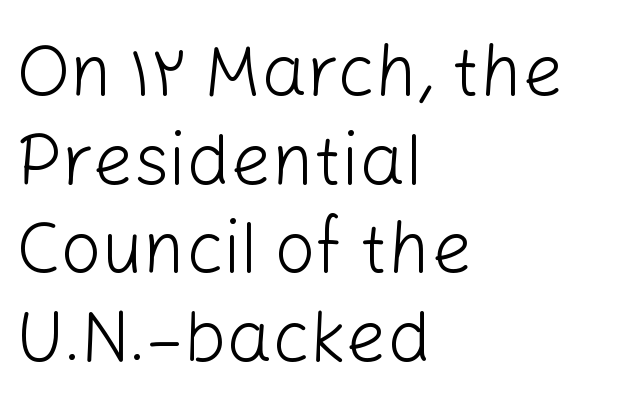
{"serif": "no", "italic": "no", "bold": "no", "weight": "light", "width": "normal", "stroke_contrast": "low", "x_height": "medium", "monospaced": "no", "underline": "no", "align": "left", "line_spacing_ratio": 1.23, "letter_spacing": "normal", "letter_spacing_em": 0.0, "glyph_px": 72}
